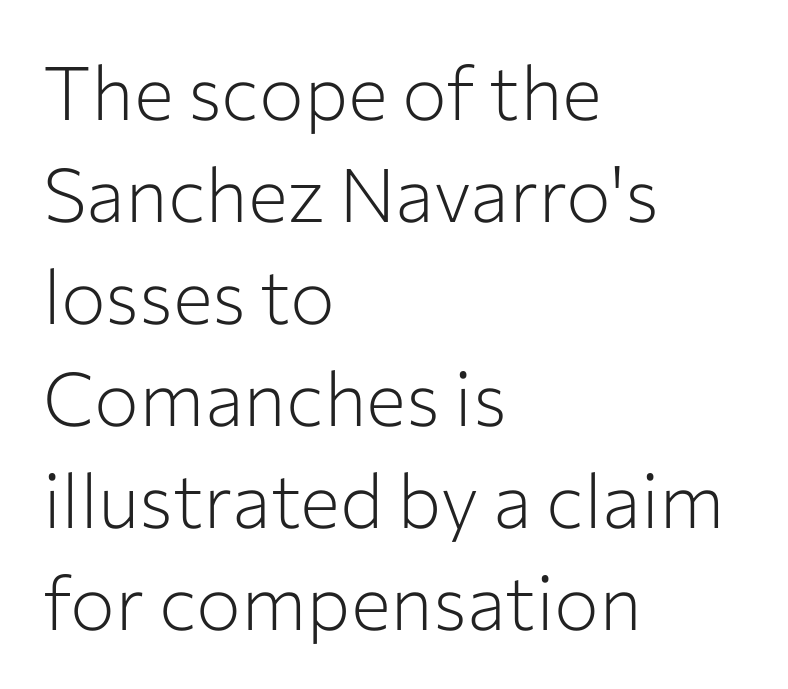
The image shows 75 px light sans-serif type, upright; set left-aligned, normal line spacing (1.36x), normal letter spacing, not underlined; low stroke contrast and a medium x-height.
